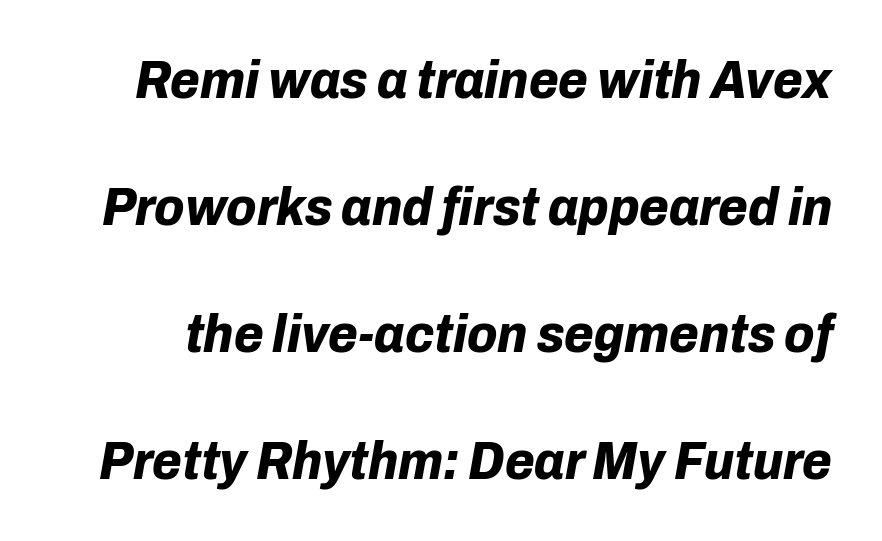
{"italic": "yes", "lean": "right", "slant_degrees": 10, "bold": "yes", "weight": "bold", "width": "normal", "stroke_contrast": "low", "x_height": "medium", "monospaced": "no", "underline": "no", "line_spacing": "loose", "line_spacing_ratio": 2.35, "letter_spacing": "normal", "letter_spacing_em": 0.0, "glyph_px": 54}
